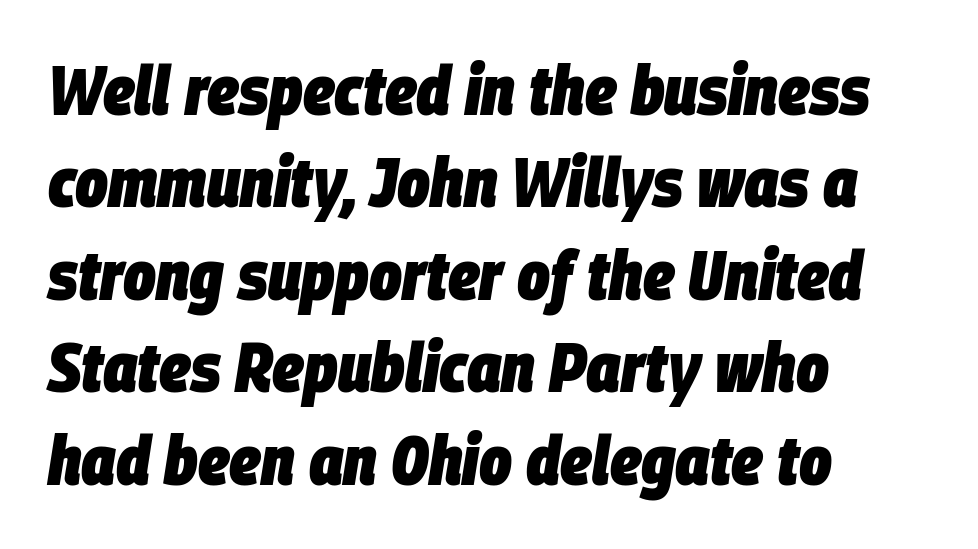
Q: Is the text bold? A: Yes.
Q: Is the text italic (slanted)? A: Yes, it leans right by about 9 degrees.
Q: Is the text underlined? A: No.
Q: How is the paragraph aligned? A: Left-aligned.
Q: Is the spacing between letters normal or unusually wide? A: Normal.
Q: Is the spacing between lines tight, normal or loose? A: Normal.
Q: Width (condensed, normal, or wide)? A: Condensed.
Q: Stroke contrast? A: Low.
Q: x-height? A: Large.
Q: Monospaced? A: No.
